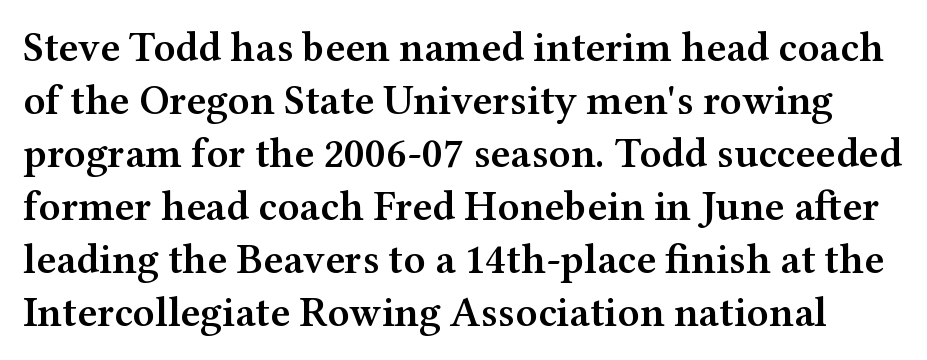
Anything drawn beneath the words? Only blank space. Looks like regular typesetting: each glyph gets only the width it needs. In terms of weight, the rendering is demibold, just under bold. Tracking value appears to be zero — textbook default spacing. The rendering uses a moderate line-height, typical for paragraphs.
